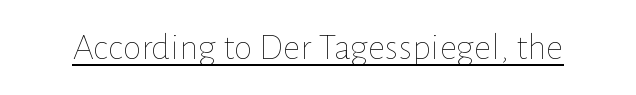
The image shows 38 px thin type, upright; set normal letter spacing, underlined; low stroke contrast and a medium x-height.
